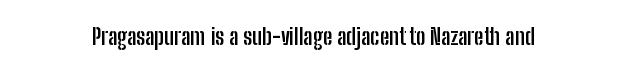
The image shows 23 px bold type, upright; set normal letter spacing, not underlined.
